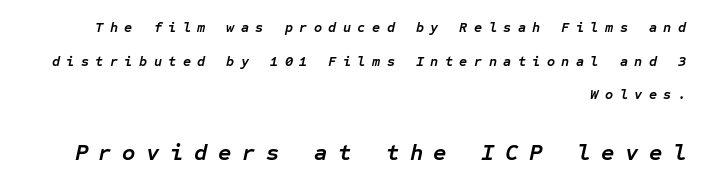
The image shows 23 px bold type, italic (leaning right); set right-aligned, loose line spacing (2.4x), unusually wide letter spacing (+0.46 em), not underlined; the second (bottom) block is 1.64x larger.
